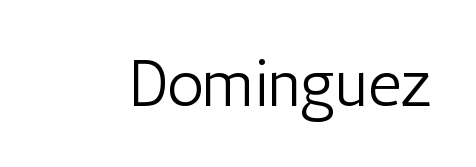
{"serif": "no", "italic": "no", "bold": "no", "weight": "light", "width": "condensed", "stroke_contrast": "low", "x_height": "medium", "monospaced": "no", "underline": "no", "letter_spacing": "normal", "letter_spacing_em": 0.0, "glyph_px": 65}
